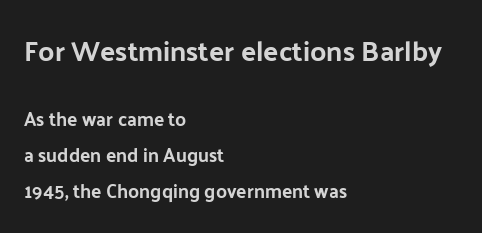
Q: Is the text italic (slanted)? A: No, it is upright.
Q: Is the typeface a serif or a sans-serif typeface? A: Sans-serif.
Q: Is the text underlined? A: No.
Q: How is the paragraph aligned? A: Left-aligned.
Q: Is the spacing between letters normal or unusually wide? A: Normal.
Q: Is the spacing between lines tight, normal or loose? A: Loose.
Q: Which block of text is set in a larger size, the first (top) or the second (bottom)? A: The first (top) one.
Q: Width (condensed, normal, or wide)? A: Normal.
Q: Stroke contrast? A: Low.
Q: x-height? A: Medium.
Q: Monospaced? A: No.
